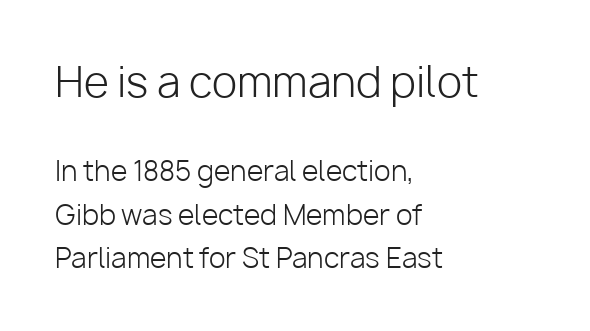
{"serif": "no", "italic": "no", "bold": "no", "weight": "light", "width": "normal", "stroke_contrast": "low", "x_height": "medium", "monospaced": "no", "underline": "no", "align": "left", "line_spacing": "normal", "line_spacing_ratio": 1.6, "letter_spacing": "normal", "letter_spacing_em": 0.0, "larger_block": "first", "size_ratio": 1.52, "glyph_px": 41}
